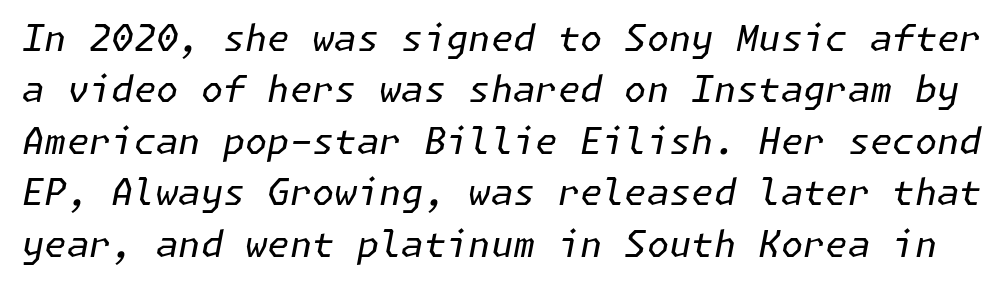
Q: Is the text bold? A: No.
Q: Is the text italic (slanted)? A: Yes, it leans right by about 11 degrees.
Q: Is the text underlined? A: No.
Q: Is the spacing between letters normal or unusually wide? A: Normal.
Q: Is the spacing between lines tight, normal or loose? A: Normal.
Q: Width (condensed, normal, or wide)? A: Normal.
Q: Stroke contrast? A: Low.
Q: x-height? A: Medium.
